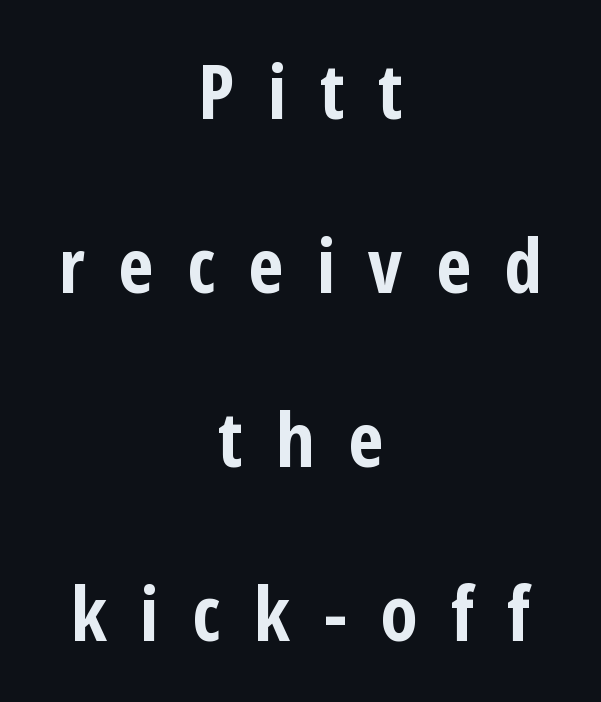
What's the leading like? Stretched, with rows far apart. The passage shown is not underscored anywhere. The specimen reads as upright at a glance. Grotesque or geometric, the face here clearly has no serifs. The letters advance in unequal steps, a hallmark of proportional type.
